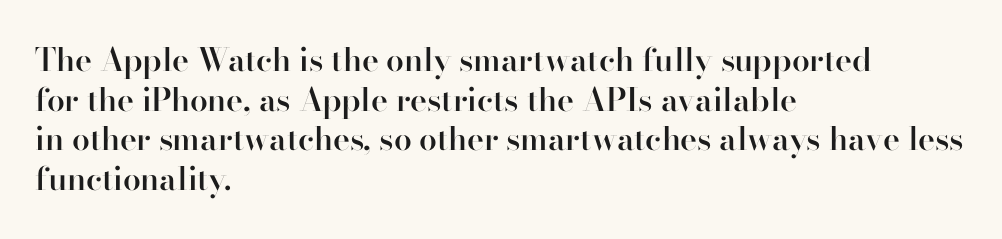
The image shows 32 px semibold serif type, upright; set left-aligned, line spacing 1.24x, normal letter spacing, not underlined; high stroke contrast and a small x-height.
